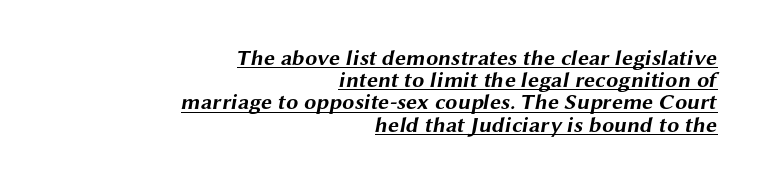
{"bold": "yes", "underline": "yes", "align": "right", "line_spacing": "tight", "line_spacing_ratio": 1.01, "letter_spacing": "normal", "letter_spacing_em": 0.0, "glyph_px": 22}
